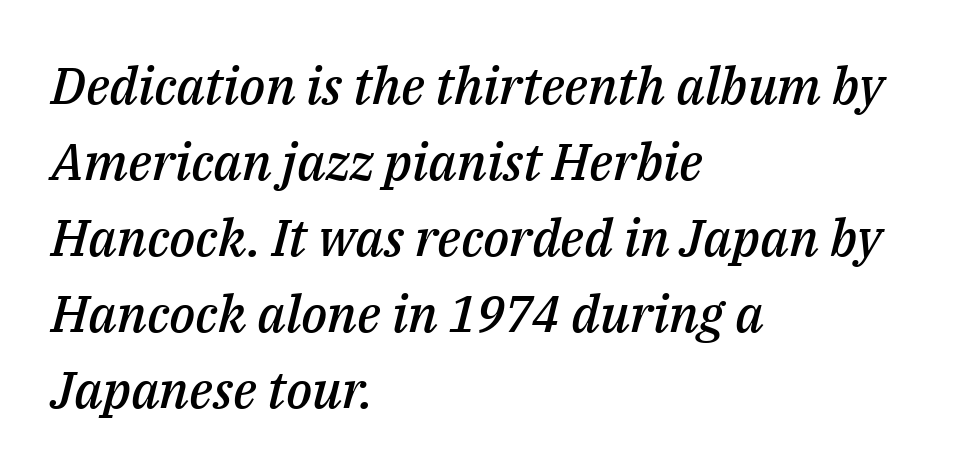
In terms of letterspacing, this is plain default setting. The whole block is typeset with a tilt. These lines sit exactly where default settings would place them. These lines stack with their left ends in a neat column. The passage shown is typed in a proportional face where columns would drift.
